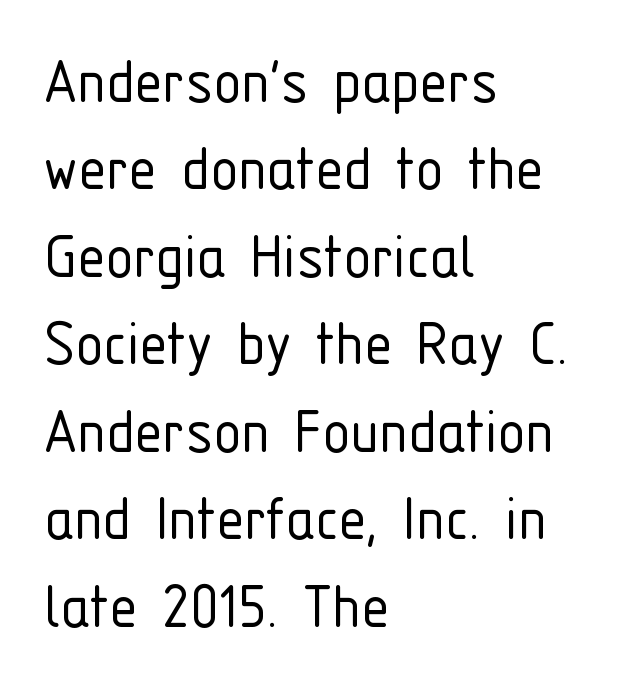
Q: Is the text bold? A: No.
Q: Is the text italic (slanted)? A: No, it is upright.
Q: Is the typeface a serif or a sans-serif typeface? A: Sans-serif.
Q: Is the text underlined? A: No.
Q: How is the paragraph aligned? A: Left-aligned.
Q: Is the spacing between letters normal or unusually wide? A: Normal.
Q: Is the spacing between lines tight, normal or loose? A: Normal.
Q: Width (condensed, normal, or wide)? A: Condensed.
Q: Stroke contrast? A: Low.
Q: x-height? A: Medium.
Q: Monospaced? A: No.
